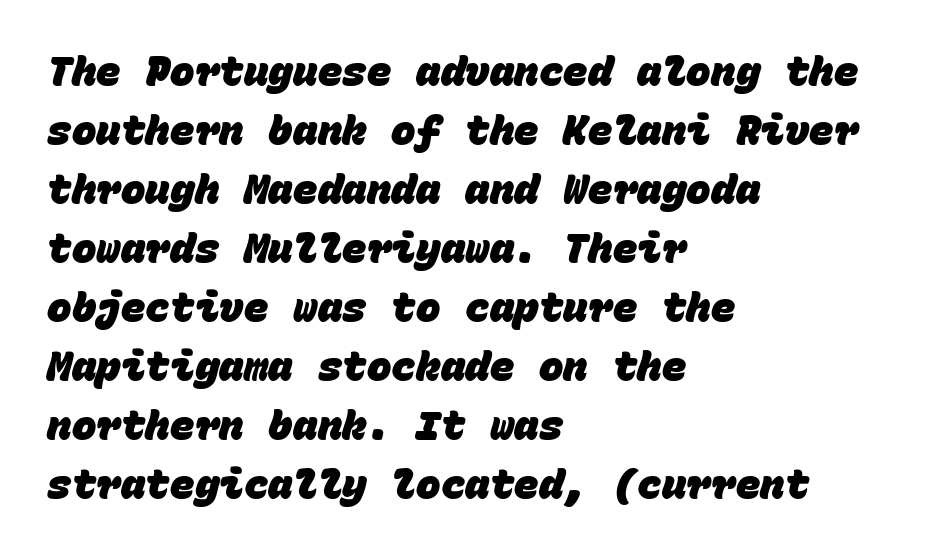
The image shows 41 px heavy sans-serif type, monospaced; set left-aligned, normal line spacing (1.44x), normal letter spacing, not underlined; low stroke contrast and a large x-height.
